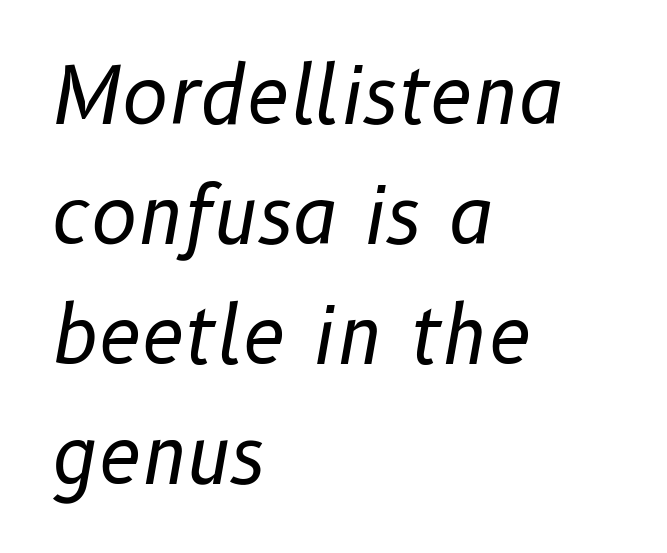
The image shows 78 px regular-weight type, italic (leaning right); set left-aligned, normal line spacing (1.54x), normal letter spacing, not underlined; low stroke contrast and a medium x-height.
